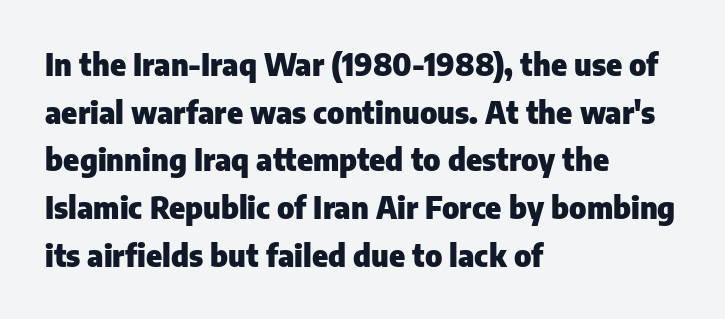
Standard letterfit; no display-style spreading of the glyphs. Every character sits straight up, as roman type does. Students, this is bold: see how much ink each stroke carries. The compositor pushed each line to the left boundary. These lines are rendered in a variable-pitch font. Decoration check: the copy has no underline.
